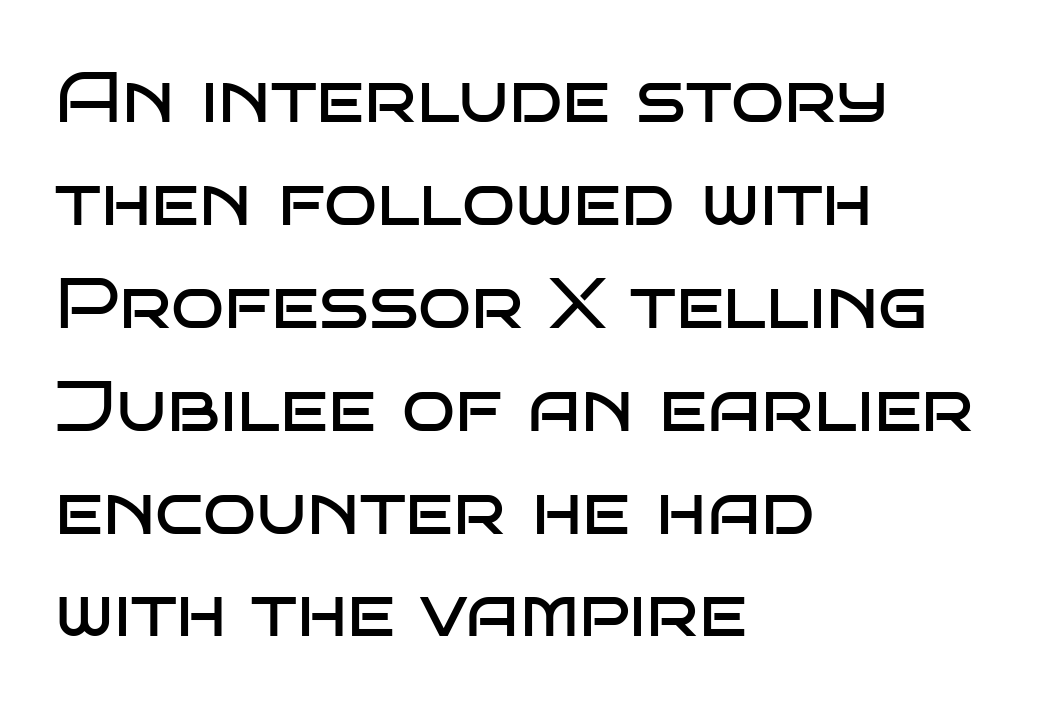
In CSS terms this would be text-align: left. Font category for this specimen: sans-serif. These lines were composed using upright roman letters. The face looks like a standard text weight, possibly lighter. Only glyphs here, with clear space below each row.
